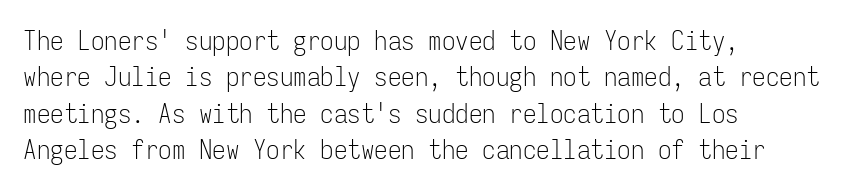
The image shows 27 px text type, upright; set left-aligned, normal line spacing (1.35x), normal letter spacing, not underlined.
